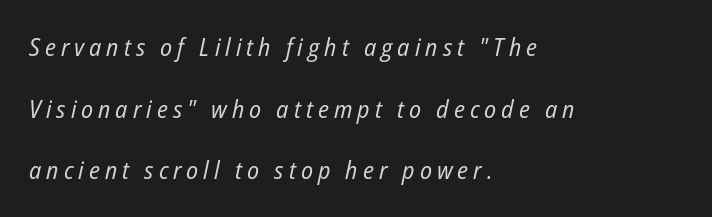
The image shows 25 px text type, italic (leaning right); set left-aligned, loose line spacing (2.47x), unusually wide letter spacing (+0.2 em), not underlined.
